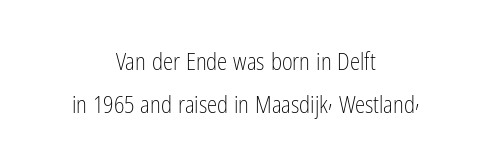
{"italic": "no", "bold": "no", "underline": "no", "align": "center", "line_spacing_ratio": 1.87, "letter_spacing": "normal", "letter_spacing_em": 0.0, "glyph_px": 23}
